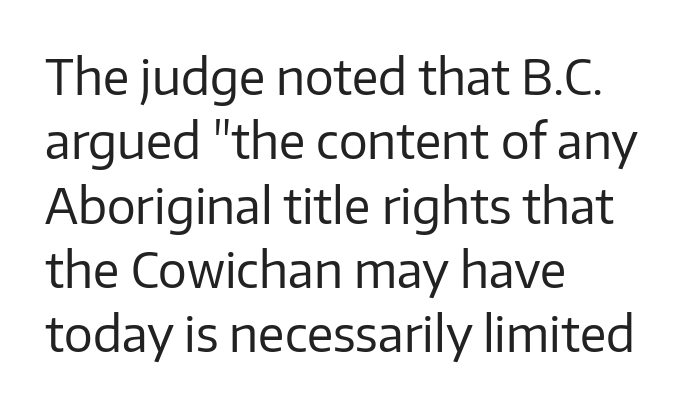
{"serif": "no", "italic": "no", "bold": "no", "weight": "regular", "width": "normal", "stroke_contrast": "low", "x_height": "medium", "monospaced": "no", "underline": "no", "align": "left", "line_spacing": "normal", "line_spacing_ratio": 1.34, "letter_spacing": "normal", "letter_spacing_em": 0.0, "glyph_px": 48}
